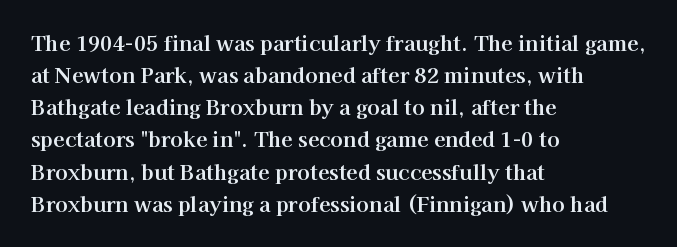
Q: Is the text italic (slanted)? A: No, it is upright.
Q: Is the text underlined? A: No.
Q: How is the paragraph aligned? A: Left-aligned.
Q: Is the spacing between letters normal or unusually wide? A: Normal.
Q: Is the spacing between lines tight, normal or loose? A: Normal.
